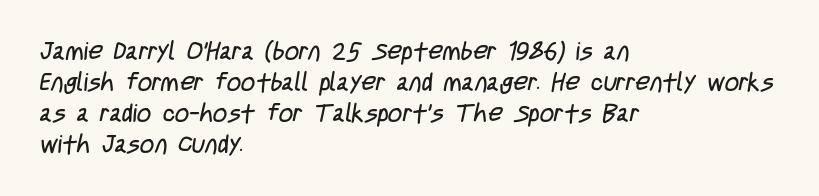
The space directly below the letters is spotless. Layout note: lines flush left. Weight: not bold — regular or lighter. Look at the tracking — it's just the regular setting, nothing added.
